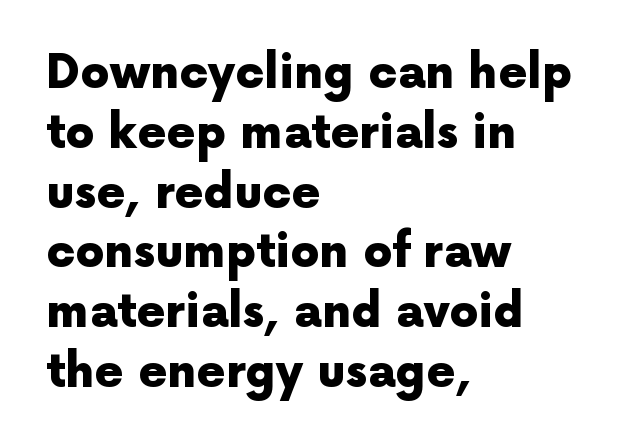
The image shows 46 px heavy sans-serif type, upright; set left-aligned, normal line spacing (1.3x), normal letter spacing, not underlined; a medium x-height.
